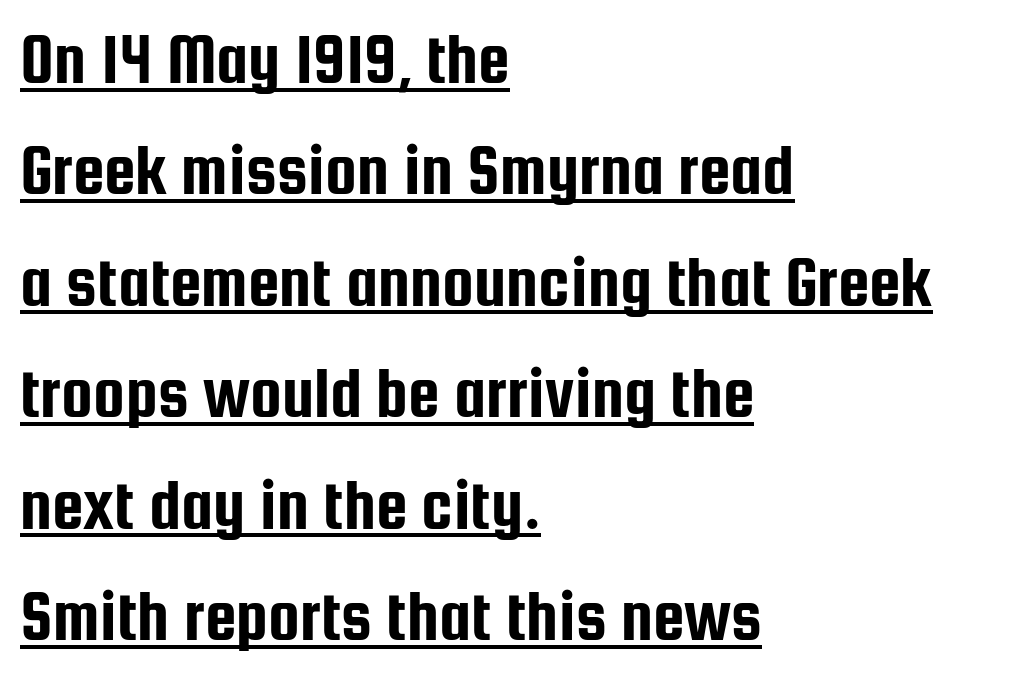
The rendering anchors every line to the left-hand side. A baseline rule has been typeset under these characters. The letters advance in unequal steps, a hallmark of proportional type. Is there much room between lines? A standard amount, neither cramped nor airy.
